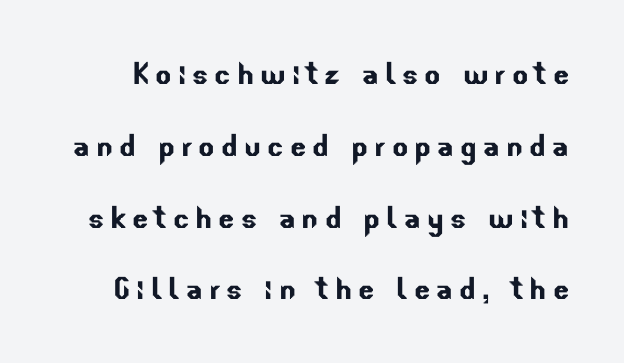
The image shows 38 px sans-serif type; set line spacing 1.89x, not underlined; low stroke contrast and a small x-height.
